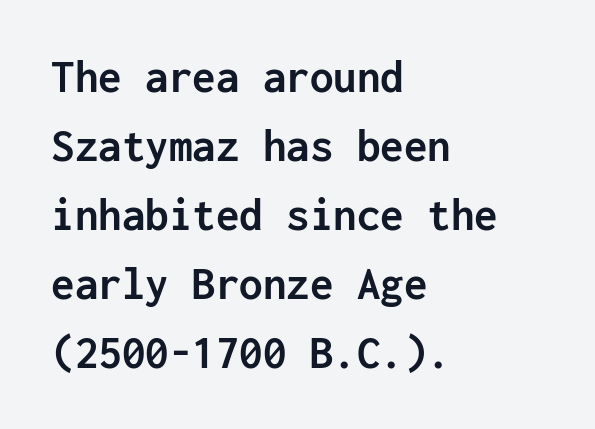
The image shows 47 px semibold sans-serif type, upright, monospaced; set left-aligned, normal line spacing (1.47x), normal letter spacing, not underlined; low stroke contrast and a medium x-height.
